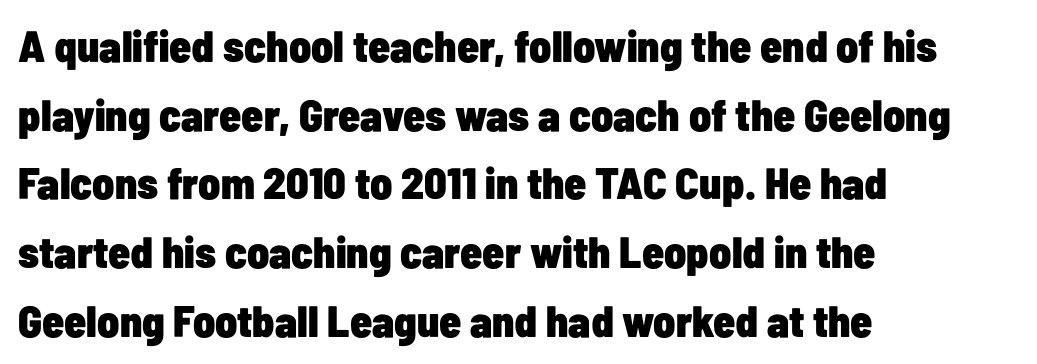
Q: Is the text bold? A: Yes.
Q: Is the text italic (slanted)? A: No, it is upright.
Q: Is the typeface a serif or a sans-serif typeface? A: Sans-serif.
Q: Is the text underlined? A: No.
Q: How is the paragraph aligned? A: Left-aligned.
Q: Is the spacing between letters normal or unusually wide? A: Normal.
Q: Is the spacing between lines tight, normal or loose? A: Normal.
Q: Width (condensed, normal, or wide)? A: Condensed.
Q: Stroke contrast? A: Low.
Q: x-height? A: Medium.
Q: Monospaced? A: No.
